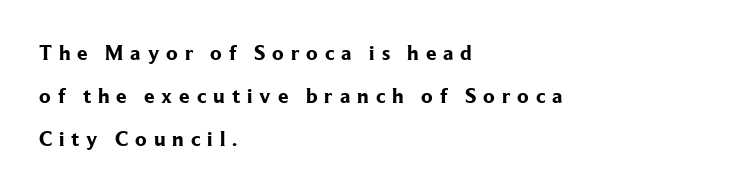
Q: Is the text bold? A: Yes.
Q: Is the text italic (slanted)? A: No, it is upright.
Q: Is the text underlined? A: No.
Q: How is the paragraph aligned? A: Left-aligned.
Q: Is the spacing between letters normal or unusually wide? A: Unusually wide.
Q: Is the spacing between lines tight, normal or loose? A: Loose.
